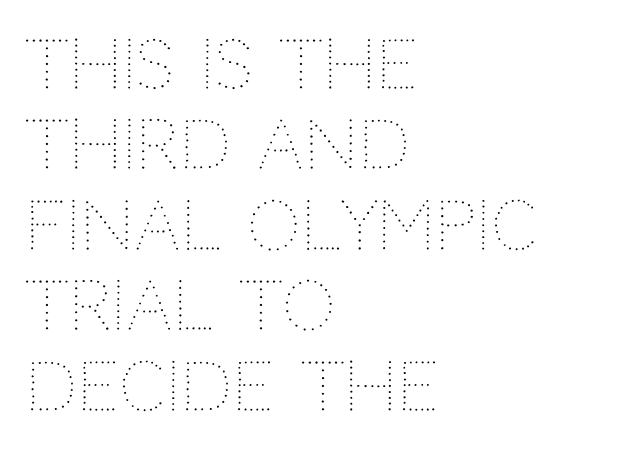
Q: Is the text bold? A: No.
Q: Is the text italic (slanted)? A: No, it is upright.
Q: Is the text underlined? A: No.
Q: How is the paragraph aligned? A: Left-aligned.
Q: Is the spacing between letters normal or unusually wide? A: Normal.
Q: Width (condensed, normal, or wide)? A: Normal.
Q: Stroke contrast? A: Medium.
Q: x-height? A: Large.
Q: Monospaced? A: No.
